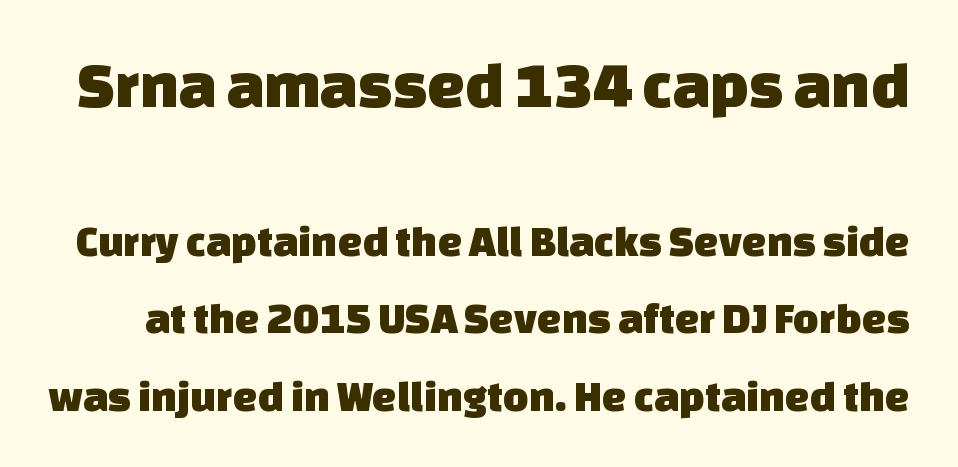
{"serif": "no", "width": "normal", "stroke_contrast": "low", "x_height": "large", "monospaced": "no", "underline": "no", "line_spacing_ratio": 1.76, "letter_spacing": "normal", "letter_spacing_em": 0.0, "larger_block": "first", "size_ratio": 1.5, "glyph_px": 66}
